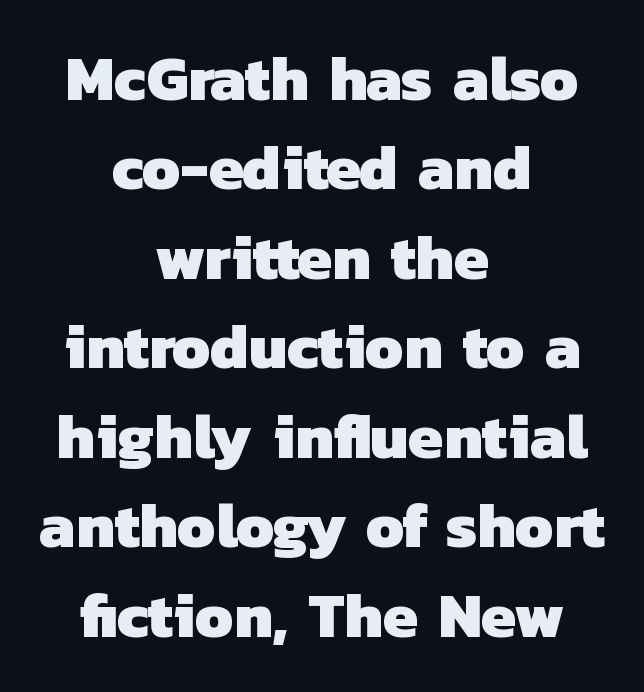
{"serif": "no", "bold": "yes", "weight": "heavy", "width": "normal", "stroke_contrast": "low", "x_height": "medium", "monospaced": "no", "underline": "no", "align": "center", "line_spacing": "normal", "line_spacing_ratio": 1.42, "letter_spacing": "normal", "letter_spacing_em": 0.0, "glyph_px": 63}
